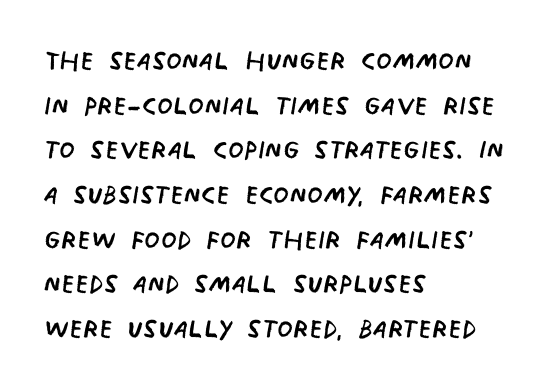
Compared with a typical body face, this is equally light or lighter still. Grotesque or geometric, the face here clearly has no serifs. Typeset ragged right — the left edge is the straight one. Each word holds together tightly as a unit, with standard inter-letter gaps.
